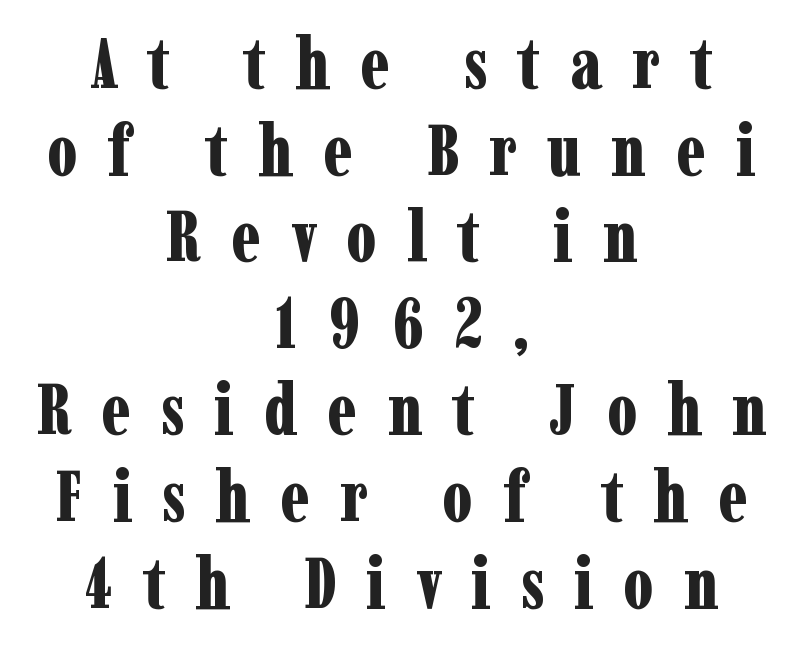
{"serif": "yes", "italic": "no", "bold": "yes", "weight": "bold", "width": "condensed", "stroke_contrast": "low", "x_height": "medium", "monospaced": "no", "underline": "no", "align": "center", "line_spacing_ratio": 1.22, "letter_spacing": "wide", "letter_spacing_em": 0.42, "glyph_px": 71}
